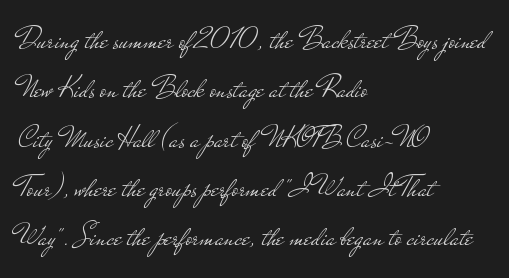
Q: Is the text bold? A: No.
Q: Is the text italic (slanted)? A: Yes.
Q: Is the typeface a serif or a sans-serif typeface? A: Sans-serif.
Q: Is the text underlined? A: No.
Q: How is the paragraph aligned? A: Left-aligned.
Q: Is the spacing between letters normal or unusually wide? A: Normal.
Q: Is the spacing between lines tight, normal or loose? A: Normal.
Q: Width (condensed, normal, or wide)? A: Wide.
Q: Stroke contrast? A: Low.
Q: x-height? A: Small.
Q: Monospaced? A: No.
